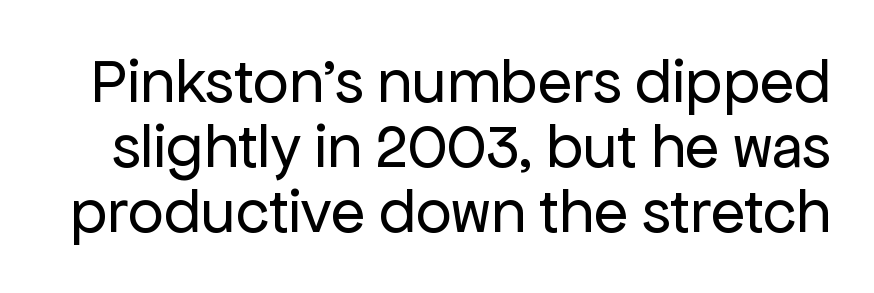
The image shows 63 px regular-weight sans-serif type, upright; set tight line spacing (1.03x), normal letter spacing, not underlined; low stroke contrast and a medium x-height.
